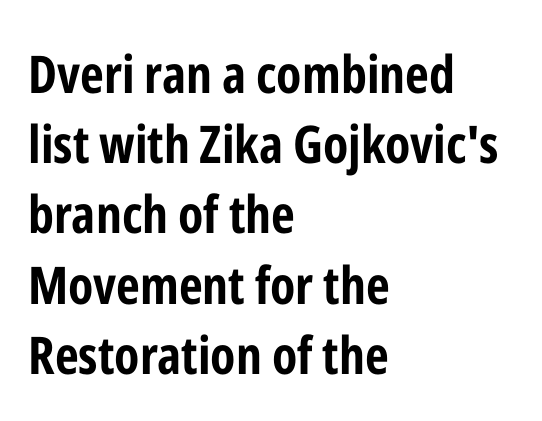
{"serif": "no", "italic": "no", "bold": "yes", "weight": "bold", "width": "condensed", "stroke_contrast": "low", "x_height": "medium", "monospaced": "no", "underline": "no", "align": "left", "line_spacing": "normal", "line_spacing_ratio": 1.35, "letter_spacing": "normal", "letter_spacing_em": 0.0, "glyph_px": 52}
